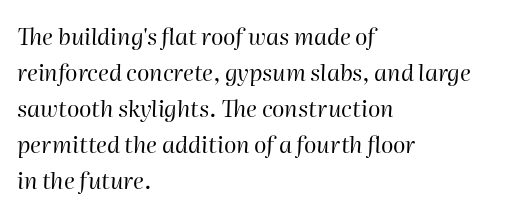
The image shows 23 px text type, italic (leaning right); set left-aligned, normal line spacing (1.56x), normal letter spacing, not underlined.
